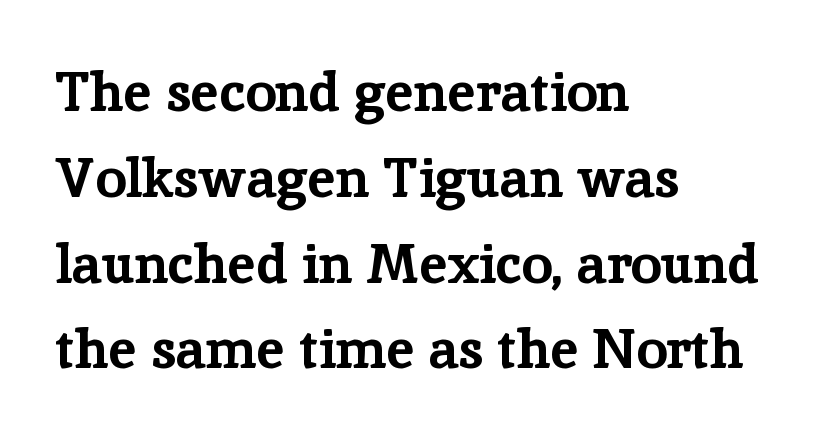
{"serif": "yes", "italic": "no", "bold": "yes", "weight": "bold", "width": "normal", "stroke_contrast": "low", "x_height": "medium", "monospaced": "no", "underline": "no", "align": "left", "line_spacing": "normal", "line_spacing_ratio": 1.56, "letter_spacing": "normal", "letter_spacing_em": 0.0, "glyph_px": 55}
